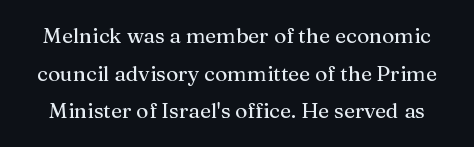
The image shows 21 px text type, upright; set line spacing 1.79x, normal letter spacing, not underlined.
